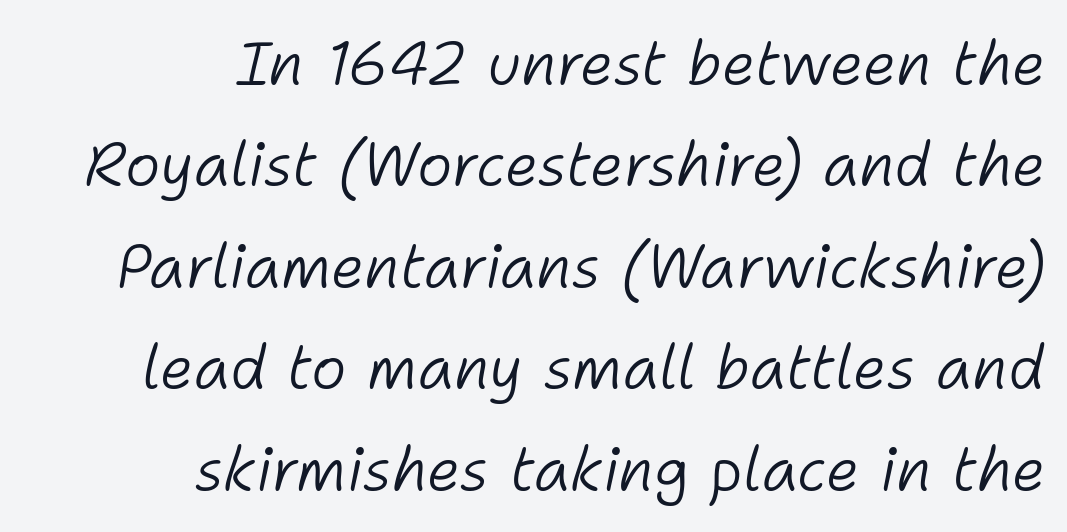
{"italic": "yes", "lean": "right", "slant_degrees": 11, "bold": "no", "weight": "light", "width": "normal", "stroke_contrast": "low", "x_height": "medium", "monospaced": "no", "underline": "no", "align": "right", "line_spacing": "normal", "line_spacing_ratio": 1.69, "letter_spacing": "normal", "letter_spacing_em": 0.0, "glyph_px": 60}
